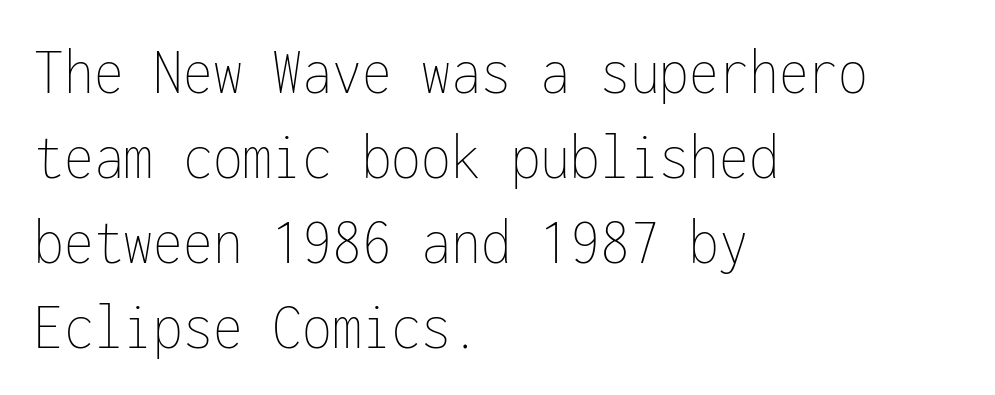
Q: Is the text bold? A: No.
Q: Is the text italic (slanted)? A: No, it is upright.
Q: Is the text underlined? A: No.
Q: How is the paragraph aligned? A: Left-aligned.
Q: Is the spacing between letters normal or unusually wide? A: Normal.
Q: Is the spacing between lines tight, normal or loose? A: Normal.
Q: Width (condensed, normal, or wide)? A: Condensed.
Q: Stroke contrast? A: Low.
Q: x-height? A: Medium.
Q: Monospaced? A: Yes.
